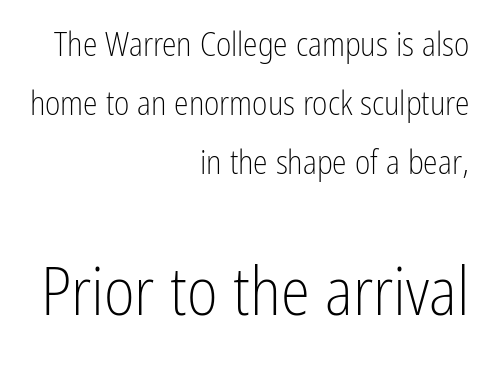
{"serif": "no", "italic": "no", "bold": "no", "weight": "light", "width": "condensed", "stroke_contrast": "low", "x_height": "medium", "monospaced": "no", "underline": "no", "align": "right", "line_spacing_ratio": 1.79, "letter_spacing": "normal", "letter_spacing_em": 0.0, "larger_block": "second", "size_ratio": 2.0, "glyph_px": 66}
